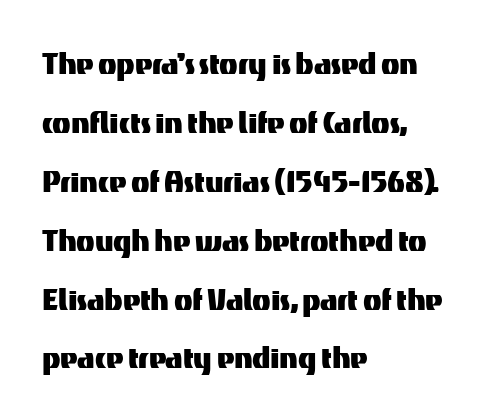
{"serif": "no", "italic": "no", "width": "normal", "stroke_contrast": "medium", "x_height": "medium", "monospaced": "no", "underline": "no", "align": "left", "line_spacing": "normal", "line_spacing_ratio": 1.55, "letter_spacing": "normal", "letter_spacing_em": 0.0, "glyph_px": 38}
